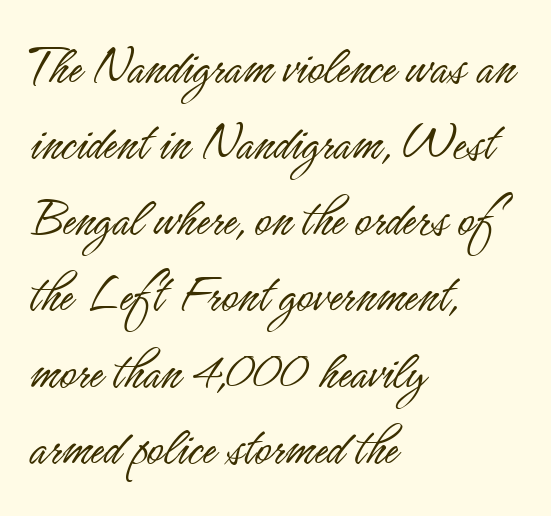
The image shows 56 px light, condensed sans-serif type; set left-aligned, normal line spacing (1.36x), normal letter spacing, not underlined; low stroke contrast and a small x-height.
